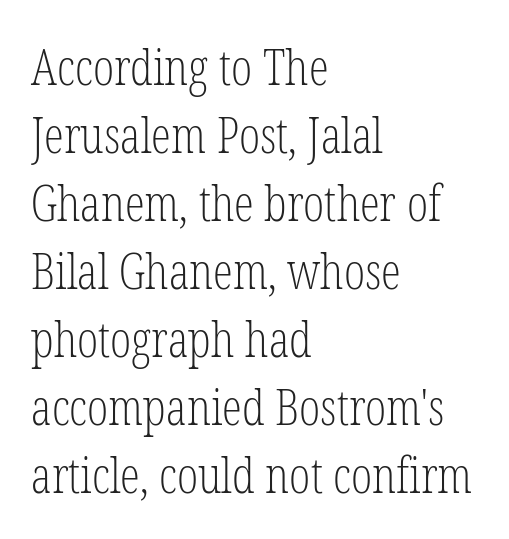
The image shows 50 px light, condensed serif type, upright; set left-aligned, normal line spacing (1.36x), normal letter spacing, not underlined; low stroke contrast and a medium x-height.
